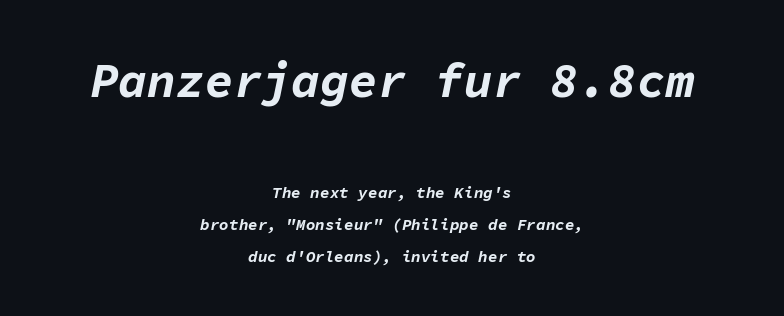
The typography opts for an oblique posture over an upright one. Caption: upper text group enlarged, lower text group reduced. The passage shown is emphatically bold. You could fit nearly another row in the gap between these rows. Typeset on center — no edge is straight. This sample has the even, mechanical cadence of fixed-width lettering.
